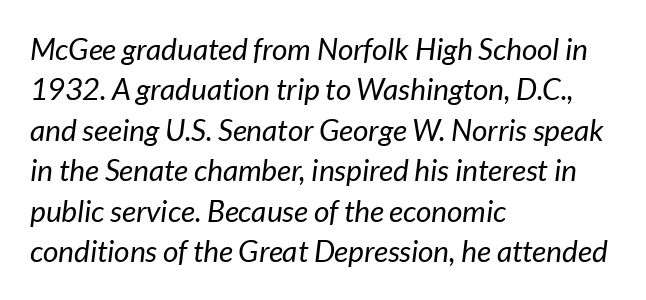
Q: Is the text bold? A: No.
Q: Is the text italic (slanted)? A: Yes, it leans right by about 7 degrees.
Q: Is the text underlined? A: No.
Q: How is the paragraph aligned? A: Left-aligned.
Q: Is the spacing between letters normal or unusually wide? A: Normal.
Q: Is the spacing between lines tight, normal or loose? A: Normal.
Q: Width (condensed, normal, or wide)? A: Normal.
Q: Stroke contrast? A: Low.
Q: x-height? A: Medium.
Q: Monospaced? A: No.
